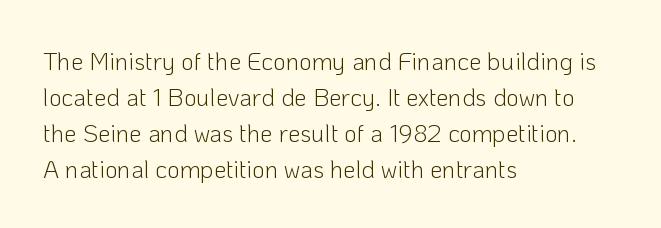
Q: Is the text bold? A: No.
Q: Is the text italic (slanted)? A: No, it is upright.
Q: Is the text underlined? A: No.
Q: How is the paragraph aligned? A: Left-aligned.
Q: Is the spacing between letters normal or unusually wide? A: Normal.
Q: Is the spacing between lines tight, normal or loose? A: Normal.
